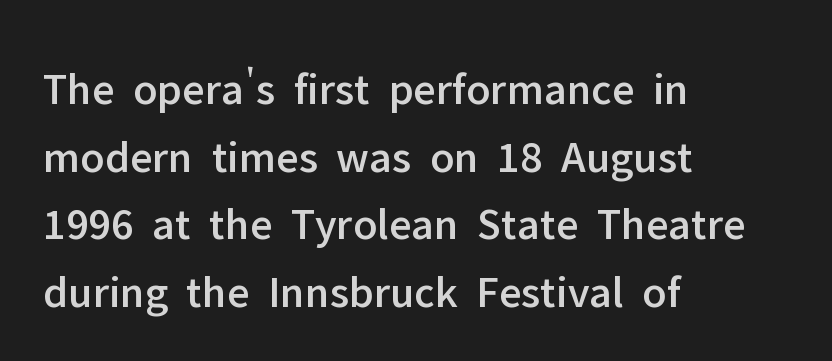
Q: Is the text italic (slanted)? A: No, it is upright.
Q: Is the typeface a serif or a sans-serif typeface? A: Sans-serif.
Q: Is the text underlined? A: No.
Q: How is the paragraph aligned? A: Left-aligned.
Q: Is the spacing between letters normal or unusually wide? A: Normal.
Q: Is the spacing between lines tight, normal or loose? A: Normal.
Q: Width (condensed, normal, or wide)? A: Normal.
Q: Stroke contrast? A: Low.
Q: x-height? A: Medium.
Q: Monospaced? A: No.
